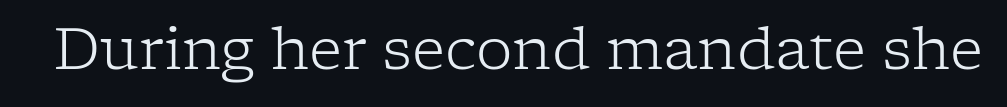
Q: Is the text bold? A: No.
Q: Is the text italic (slanted)? A: No, it is upright.
Q: Is the typeface a serif or a sans-serif typeface? A: Serif.
Q: Is the text underlined? A: No.
Q: Is the spacing between letters normal or unusually wide? A: Normal.
Q: Width (condensed, normal, or wide)? A: Normal.
Q: Stroke contrast? A: Low.
Q: x-height? A: Medium.
Q: Monospaced? A: No.
